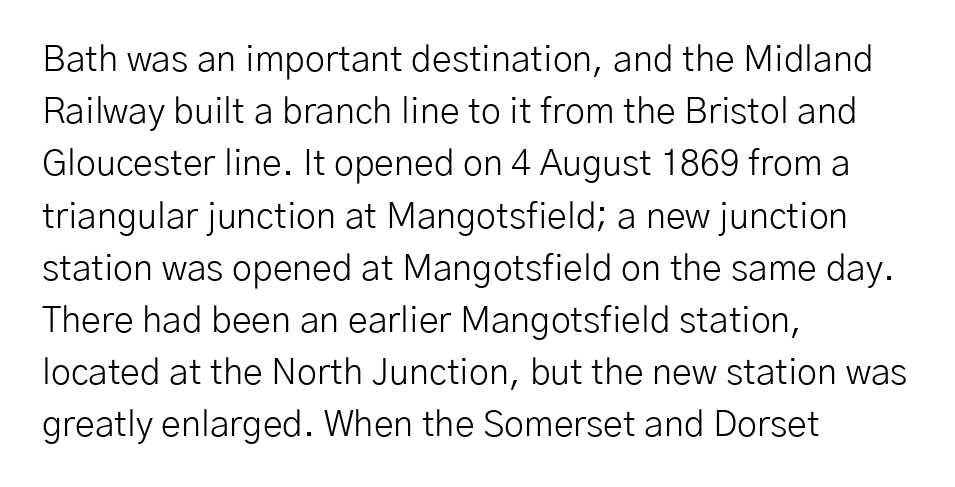
The passage shown is typed in a proportional face where columns would drift. A typesetter would call this leading conventional body-copy spacing. When letters stand straight like this, we call the style roman or upright. Decoration check: the copy has no underline.
